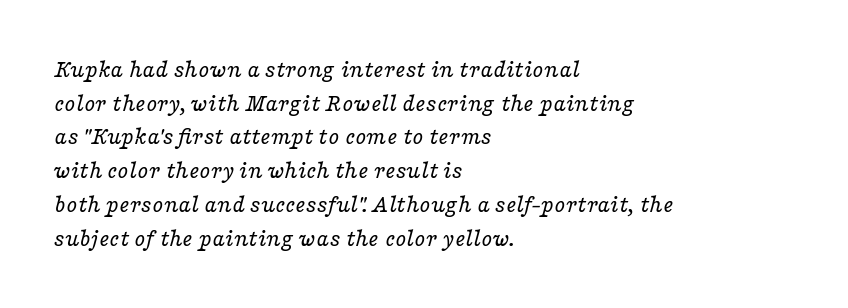
Italic: yes, the glyphs are oblique. The compositor pushed each line to the left boundary. Standard letterfit; no display-style spreading of the glyphs. One glance says typical: line gaps are just what's usual. The face looks like a standard text weight, possibly lighter. Check the space under the baseline: it is left empty.
